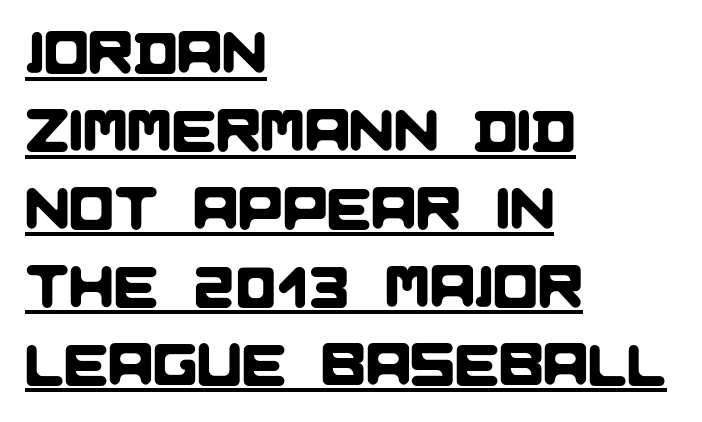
Q: Is the typeface a serif or a sans-serif typeface? A: Sans-serif.
Q: Is the text underlined? A: Yes.
Q: How is the paragraph aligned? A: Left-aligned.
Q: Is the spacing between letters normal or unusually wide? A: Normal.
Q: Is the spacing between lines tight, normal or loose? A: Normal.
Q: Width (condensed, normal, or wide)? A: Normal.
Q: Stroke contrast? A: Low.
Q: x-height? A: Large.
Q: Monospaced? A: No.
